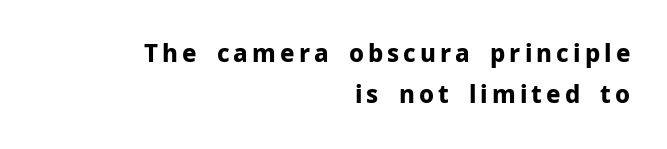
{"italic": "no", "bold": "yes", "underline": "no", "align": "right", "line_spacing_ratio": 1.72, "glyph_px": 24}
